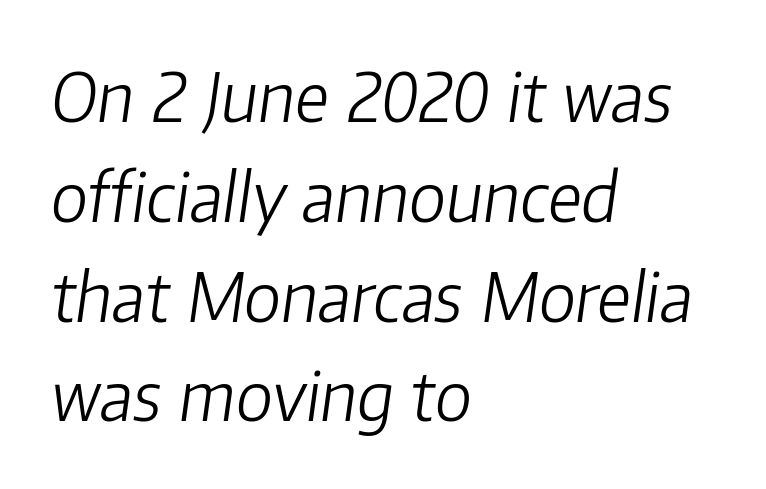
The letters look calm and open, with moderate or lighter stems. The lines sit at an ordinary, default distance from one another. This is oblique type, the kind used for emphasis or titles. A clean baseline with only descenders dipping below it. Character widths vary here, with narrow letters taking less room than wide ones. If you drew a ruler down the left edge, every line would touch it.
